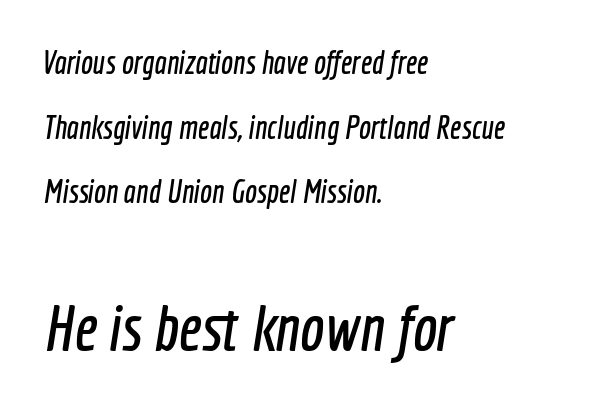
The image shows 65 px condensed sans-serif type; set left-aligned, loose line spacing (2.02x), normal letter spacing, not underlined; the second (bottom) block is 2.03x larger; a medium x-height.
